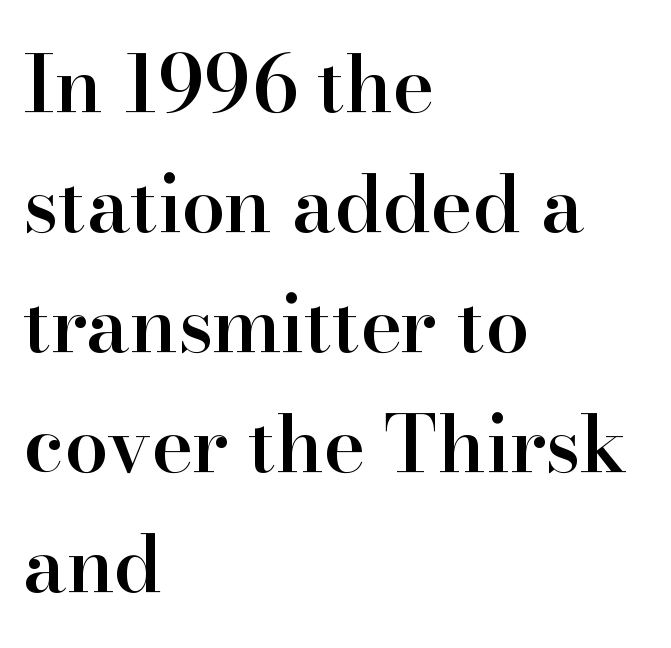
{"serif": "yes", "italic": "no", "bold": "semi", "weight": "semibold", "width": "normal", "stroke_contrast": "high", "x_height": "small", "monospaced": "no", "underline": "no", "align": "left", "line_spacing": "normal", "line_spacing_ratio": 1.52, "letter_spacing": "normal", "letter_spacing_em": 0.0, "glyph_px": 79}
